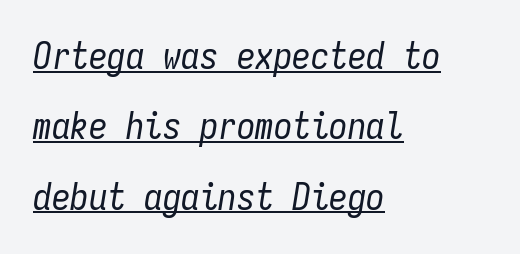
Italic? Definitely — the glyphs are oblique. Rows of type keep a wide berth in the vertical direction. Nobody touched the tracking dial on this one. Stem width sits at or under what a default text font uses. The letters march in equal steps, a hallmark of fixed-pitch type. The setting favours the left margin, as ordinary paragraphs usually do.
